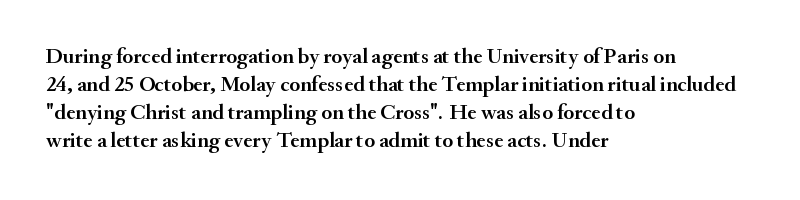
Style check: upright. Decoration check: the copy has no underline. The gaps between neighbouring characters are ordinary and unremarkable. This sample is left-justified, so line endings fall wherever the words run out. The rows are spaced the way most documents space them.
